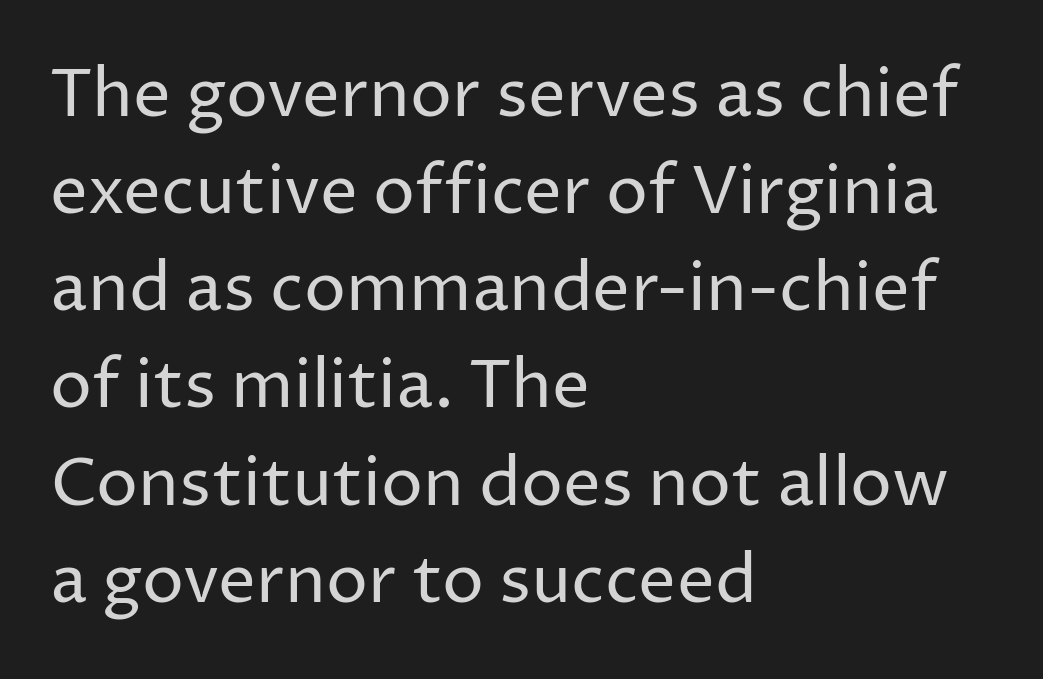
The image shows 67 px regular-weight sans-serif type, upright; set left-aligned, normal line spacing (1.45x), normal letter spacing, not underlined; low stroke contrast and a medium x-height.
